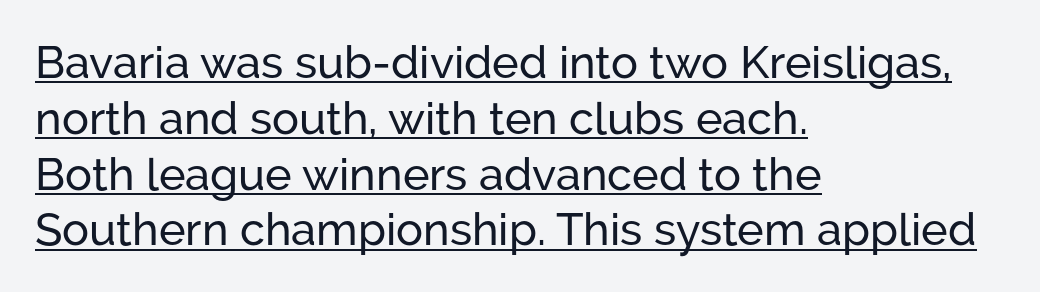
The image shows 45 px sans-serif type, upright; set left-aligned, line spacing 1.24x, normal letter spacing, underlined; low stroke contrast and a medium x-height.
